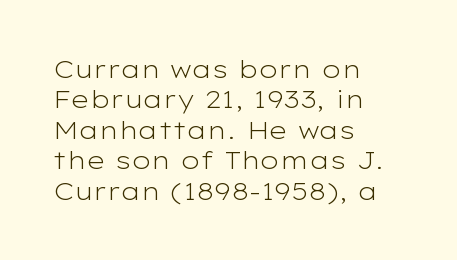
Q: Is the text bold? A: No.
Q: Is the text italic (slanted)? A: No, it is upright.
Q: Is the text underlined? A: No.
Q: How is the paragraph aligned? A: Left-aligned.
Q: Is the spacing between letters normal or unusually wide? A: Normal.
